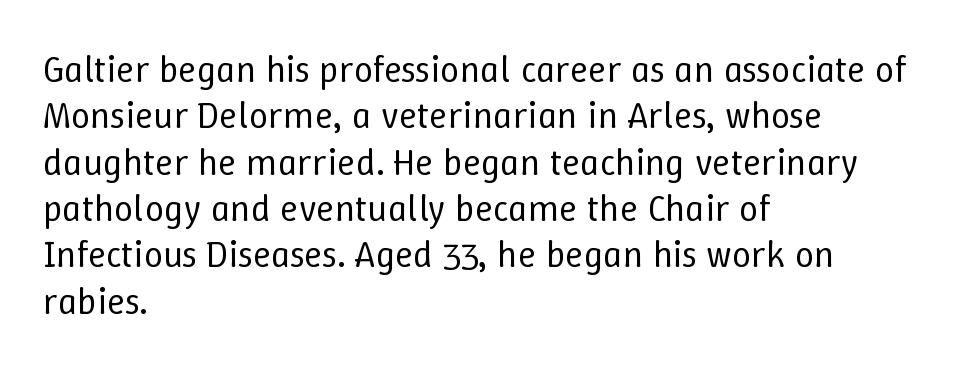
Q: Is the text bold? A: No.
Q: Is the text italic (slanted)? A: No, it is upright.
Q: Is the text underlined? A: No.
Q: How is the paragraph aligned? A: Left-aligned.
Q: Is the spacing between letters normal or unusually wide? A: Normal.
Q: Width (condensed, normal, or wide)? A: Normal.
Q: Stroke contrast? A: Low.
Q: x-height? A: Medium.
Q: Monospaced? A: No.
